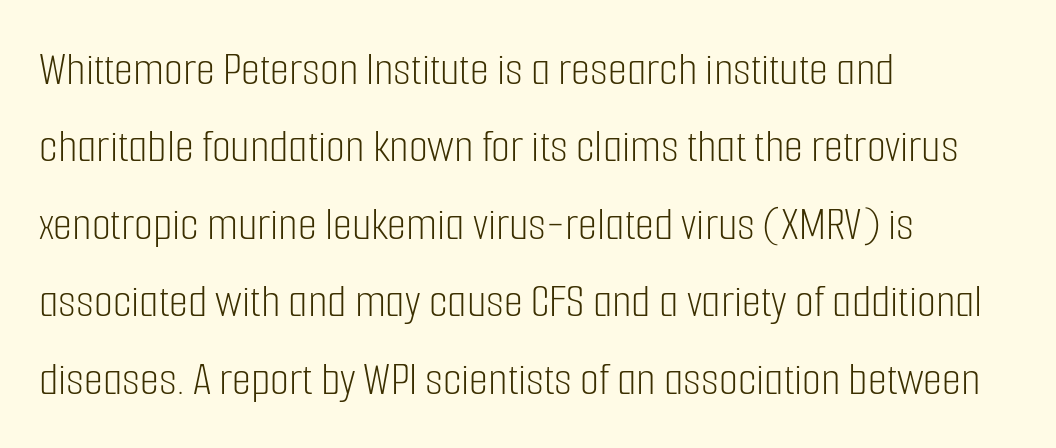
Q: Is the text bold? A: No.
Q: Is the text italic (slanted)? A: No, it is upright.
Q: Is the typeface a serif or a sans-serif typeface? A: Sans-serif.
Q: Is the text underlined? A: No.
Q: How is the paragraph aligned? A: Left-aligned.
Q: Is the spacing between letters normal or unusually wide? A: Normal.
Q: Is the spacing between lines tight, normal or loose? A: Normal.
Q: Width (condensed, normal, or wide)? A: Condensed.
Q: Stroke contrast? A: Low.
Q: x-height? A: Medium.
Q: Monospaced? A: No.
